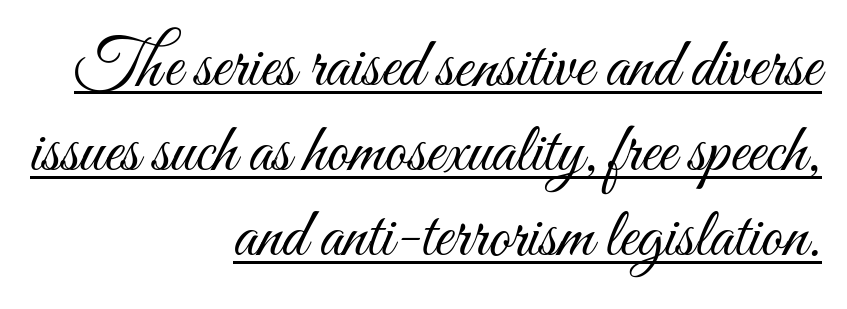
The horizontal fit of the characters is conventional and even. This rendering features underlined lettering. Alignment: flush right.
